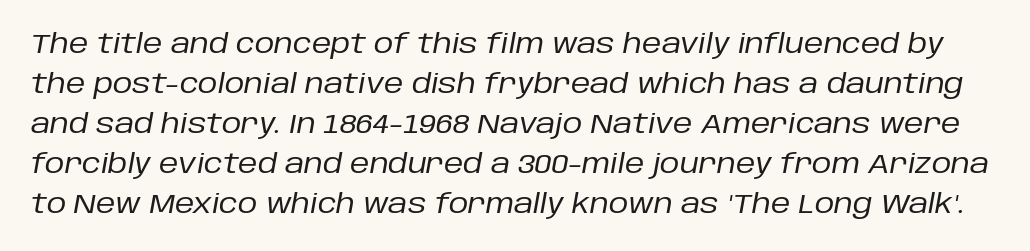
Q: Is the text bold? A: No.
Q: Is the text italic (slanted)? A: Yes, it leans right by about 10 degrees.
Q: Is the text underlined? A: No.
Q: Is the spacing between letters normal or unusually wide? A: Normal.
Q: Is the spacing between lines tight, normal or loose? A: Normal.
